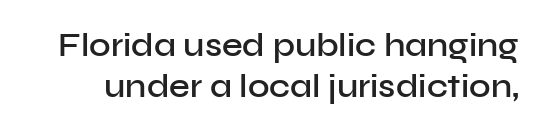
Q: Is the text bold? A: Semi-bold.
Q: Is the text italic (slanted)? A: No, it is upright.
Q: Is the typeface a serif or a sans-serif typeface? A: Sans-serif.
Q: Is the text underlined? A: No.
Q: Is the spacing between letters normal or unusually wide? A: Normal.
Q: Width (condensed, normal, or wide)? A: Normal.
Q: Stroke contrast? A: Low.
Q: x-height? A: Medium.
Q: Monospaced? A: No.
